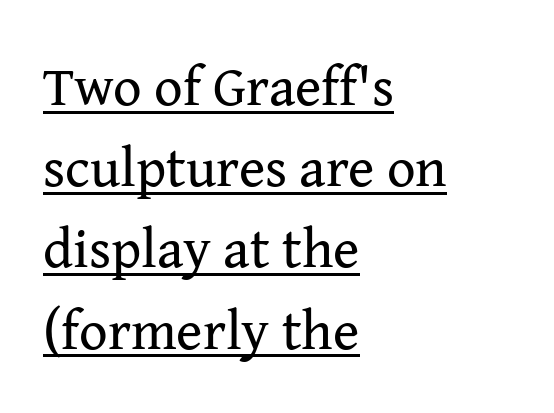
Line spacing here is normal. The setting favours the left margin, as ordinary paragraphs usually do. The letters stand upright; this is a roman face. The typesetter has applied underlining to the passage shown.
